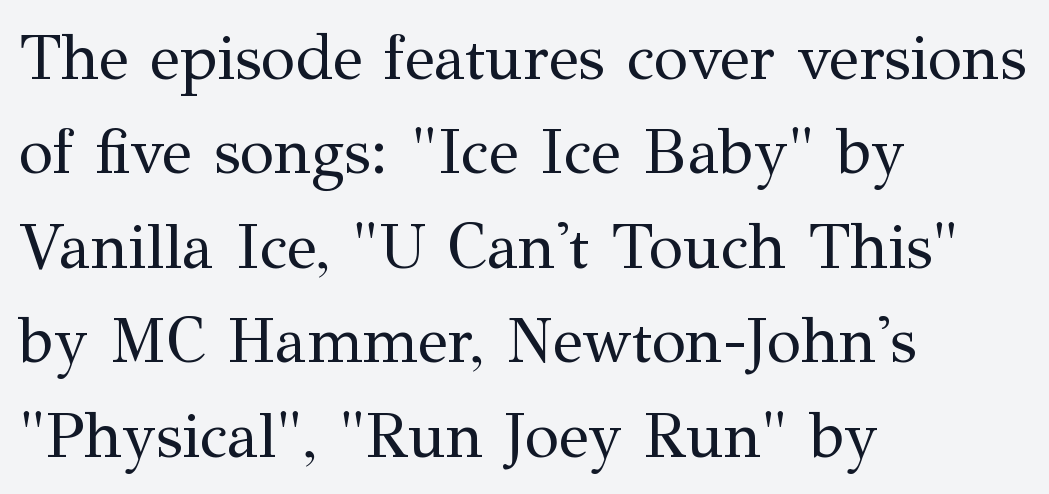
Q: Is the text bold? A: No.
Q: Is the text italic (slanted)? A: No, it is upright.
Q: Is the typeface a serif or a sans-serif typeface? A: Serif.
Q: Is the text underlined? A: No.
Q: How is the paragraph aligned? A: Left-aligned.
Q: Is the spacing between letters normal or unusually wide? A: Normal.
Q: Is the spacing between lines tight, normal or loose? A: Normal.
Q: Width (condensed, normal, or wide)? A: Normal.
Q: Stroke contrast? A: Medium.
Q: x-height? A: Medium.
Q: Monospaced? A: No.
